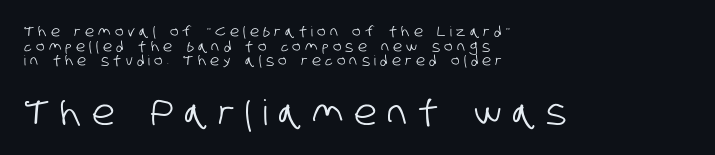
The image shows 35 px condensed sans-serif type; set left-aligned, tight line spacing (1.04x), unusually wide letter spacing (+0.31 em), not underlined; the second (bottom) block is 2.5x larger; low stroke contrast and a large x-height.
